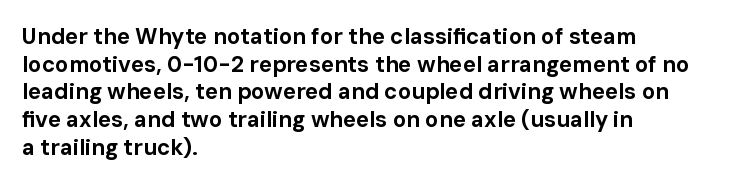
The image shows 22 px bold type, upright; set left-aligned, normal line spacing (1.26x), normal letter spacing, not underlined.
